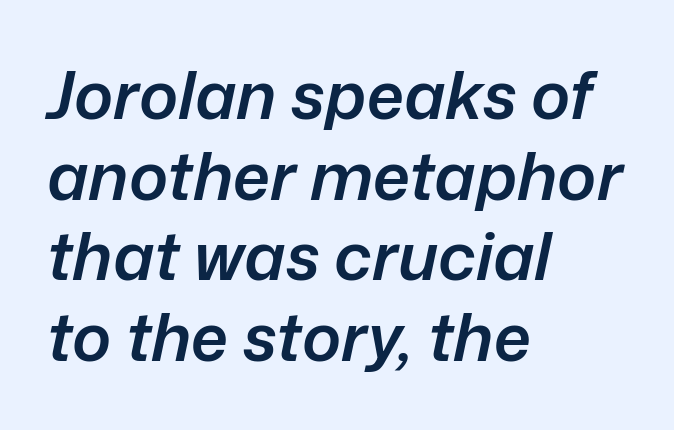
The image shows 66 px semibold type, italic (leaning right); set left-aligned, line spacing 1.22x, normal letter spacing, not underlined; low stroke contrast and a medium x-height.
